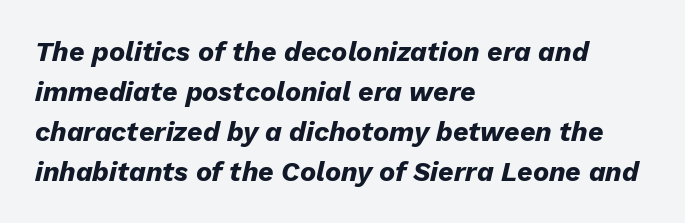
Its strokes are broad and dark, the hallmark of bold type. Vertical spacing — default. Glyph-to-glyph distance matches everyday printed text. Rule under the text: the space is simply empty. The text carries the slant typical of an italic or oblique font.
